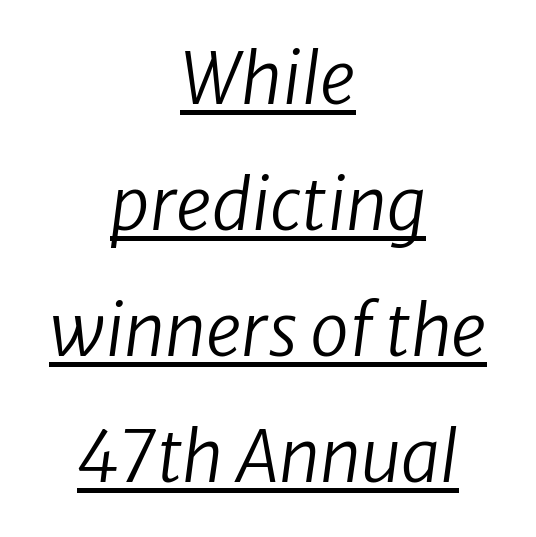
Q: Is the text bold? A: No.
Q: Is the typeface a serif or a sans-serif typeface? A: Sans-serif.
Q: Is the text underlined? A: Yes.
Q: How is the paragraph aligned? A: Centered.
Q: Is the spacing between letters normal or unusually wide? A: Normal.
Q: Width (condensed, normal, or wide)? A: Normal.
Q: Stroke contrast? A: Low.
Q: x-height? A: Medium.
Q: Monospaced? A: No.
